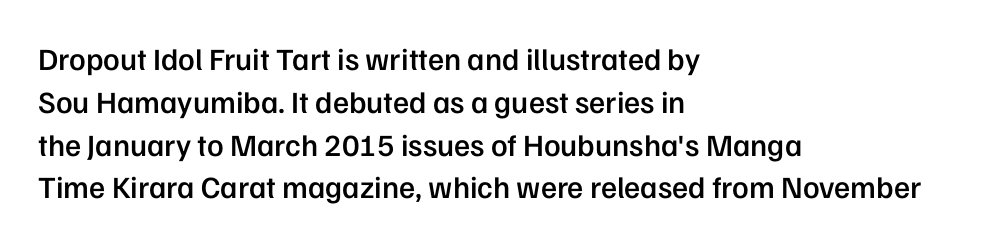
Q: Is the text bold? A: Semi-bold.
Q: Is the text italic (slanted)? A: No, it is upright.
Q: Is the typeface a serif or a sans-serif typeface? A: Sans-serif.
Q: Is the text underlined? A: No.
Q: How is the paragraph aligned? A: Left-aligned.
Q: Is the spacing between letters normal or unusually wide? A: Normal.
Q: Is the spacing between lines tight, normal or loose? A: Normal.
Q: Width (condensed, normal, or wide)? A: Normal.
Q: Stroke contrast? A: Low.
Q: x-height? A: Medium.
Q: Monospaced? A: No.
